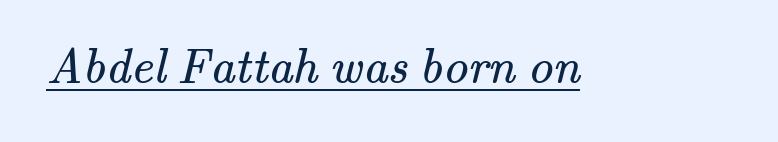
Q: Is the text bold? A: No.
Q: Is the typeface a serif or a sans-serif typeface? A: Serif.
Q: Is the text underlined? A: Yes.
Q: Is the spacing between letters normal or unusually wide? A: Normal.
Q: Width (condensed, normal, or wide)? A: Normal.
Q: Stroke contrast? A: Medium.
Q: x-height? A: Small.
Q: Monospaced? A: No.
